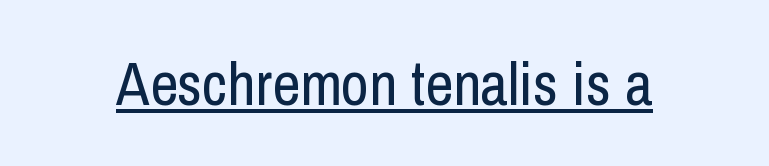
The letters advance in unequal steps, a hallmark of proportional type. This rendering employs a face without finishing strokes, i.e., a sans-serif. Designer's note — italics off, roman on. Beneath each row of characters lies a ruled line. Between one letter and the next there's only the usual sliver of space.
